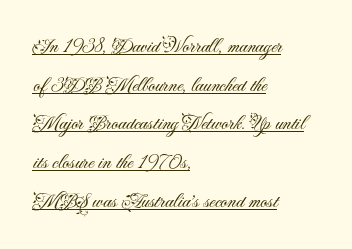
Q: Is the text bold? A: No.
Q: Is the text italic (slanted)? A: Yes.
Q: Is the text underlined? A: Yes.
Q: How is the paragraph aligned? A: Left-aligned.
Q: Is the spacing between letters normal or unusually wide? A: Normal.
